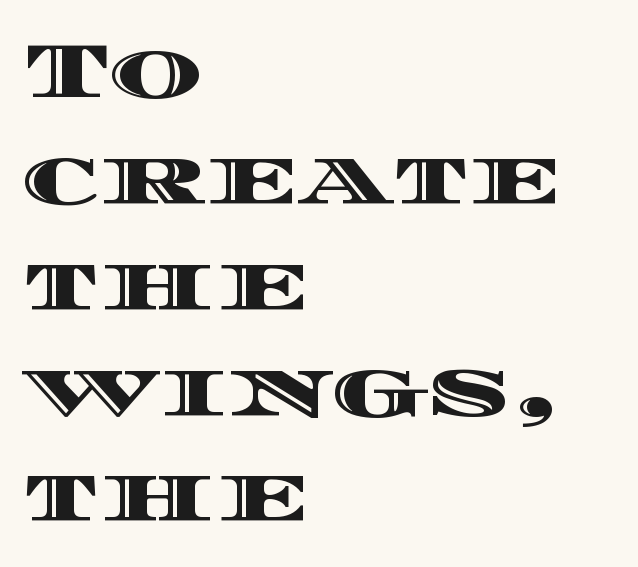
Q: Is the text italic (slanted)? A: No, it is upright.
Q: Is the text underlined? A: No.
Q: How is the paragraph aligned? A: Left-aligned.
Q: Is the spacing between letters normal or unusually wide? A: Normal.
Q: Is the spacing between lines tight, normal or loose? A: Normal.
Q: Width (condensed, normal, or wide)? A: Wide.
Q: x-height? A: Large.
Q: Monospaced? A: No.
